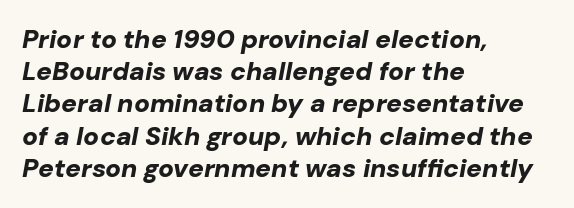
The image shows 26 px bold type, italic (leaning right); set left-aligned, line spacing 1.24x, normal letter spacing, not underlined.
